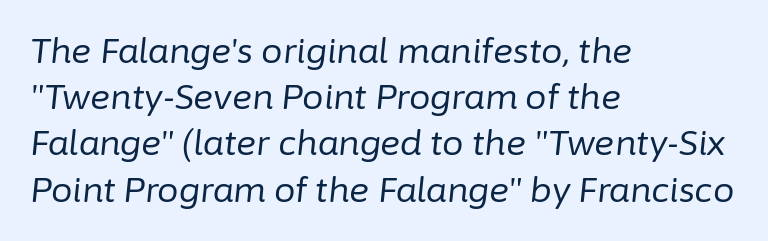
The image shows 34 px regular-weight type, italic (leaning right); set left-aligned, normal line spacing (1.36x), normal letter spacing, not underlined; low stroke contrast and a medium x-height.
